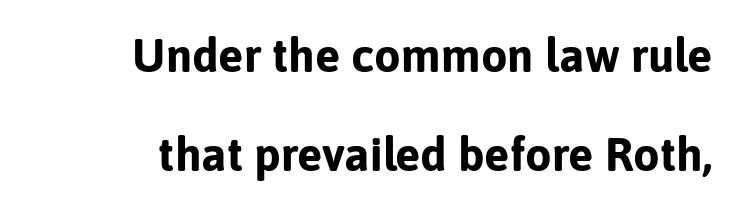
The image shows 47 px bold sans-serif type, upright; set right-aligned, loose line spacing (2.11x), normal letter spacing, not underlined; low stroke contrast and a medium x-height.
